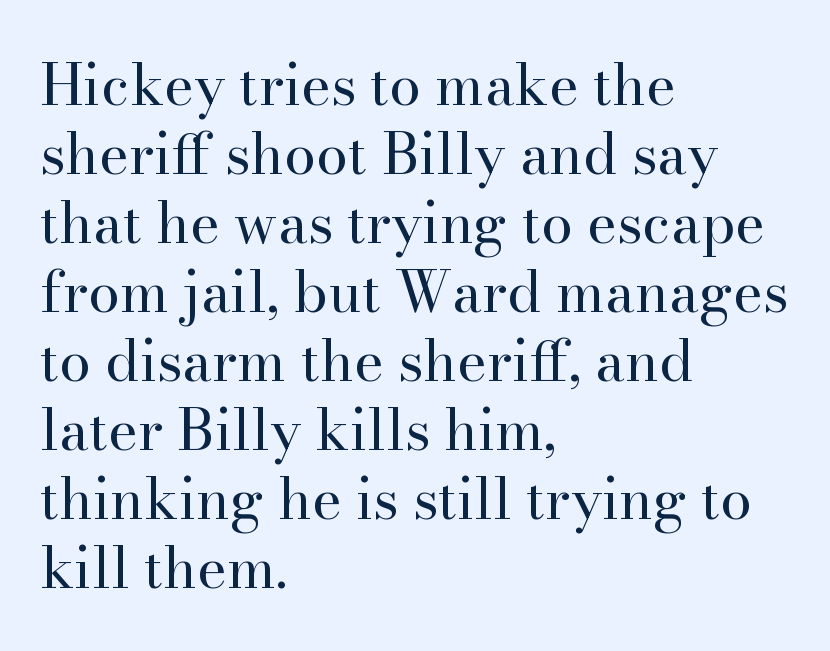
Stroke thickness stays within the range of a standard reading face or lighter. These lines are rendered in a variable-pitch font. This rendering leaves character spacing at its baseline value. Rendered with straight, roman letterforms. The compositor pushed each line to the left boundary.
